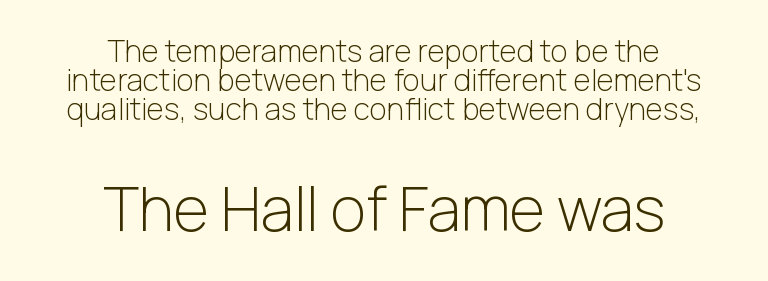
Between one letter and the next there's only the usual sliver of space. The type family on display is of the sans-serif kind. Characters remain perfectly vertical along every line. Block two is the big one; block one sits smaller above it. Rows of type sit shoulder to shoulder in the vertical direction.
